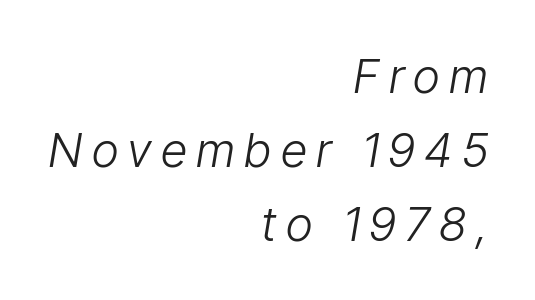
The leading is moderate, giving the passage an even texture. Varying glyph widths throughout — classic text-font behaviour. The space directly below the letters is spotless. Here the glyphs are tracked loosely, breaking word shapes into spaced letters.
